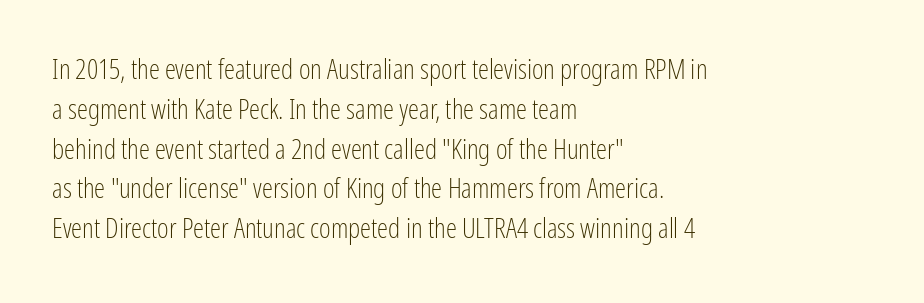
Beneath every word, the page is bare. No heavy texture on the line: the type isn't bold. Quick note: interline space is typical. Letterform terminals end flat and unadorned throughout the passage. Varying glyph widths throughout — classic text-font behaviour. Vertical strokes here are truly vertical.
